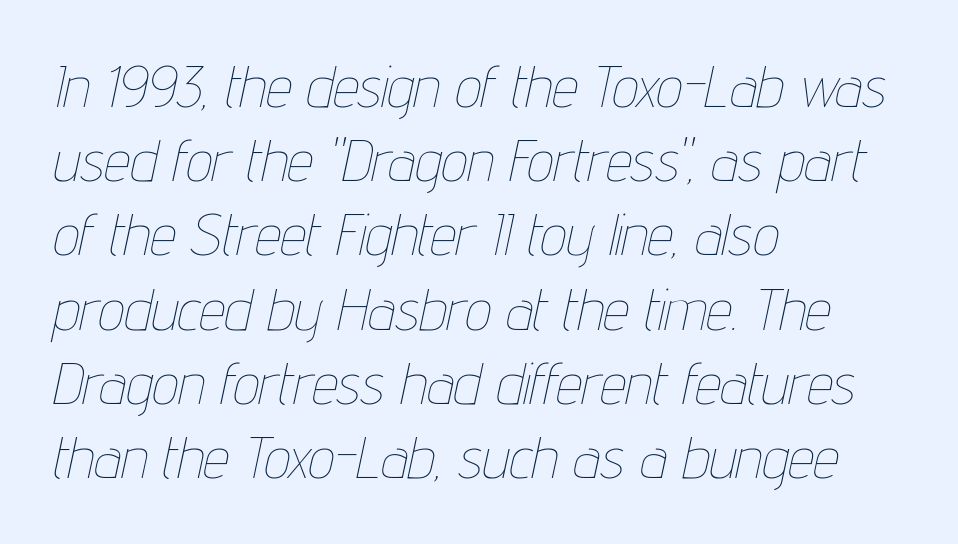
This sample has the flowing, uneven cadence of proportional lettering. Leading: standard. Layout note: lines flush left. No letter is thick-stroked: the sample isn't bold. Observe the lean: these are italic letterforms.
